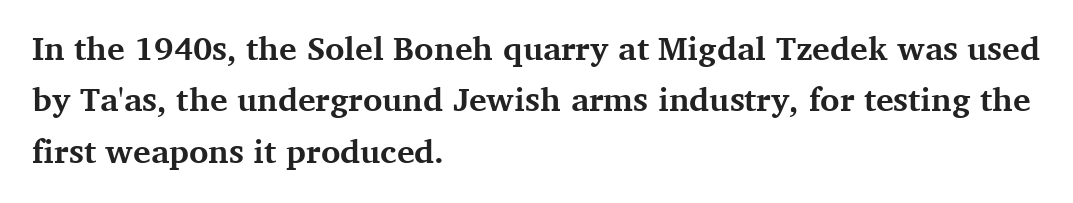
Descender tails drop into unmarked territory. Glyph-to-glyph distance matches everyday printed text. Yep, those are serifs on the letters. You can tell it's not italic because the verticals are truly vertical.
